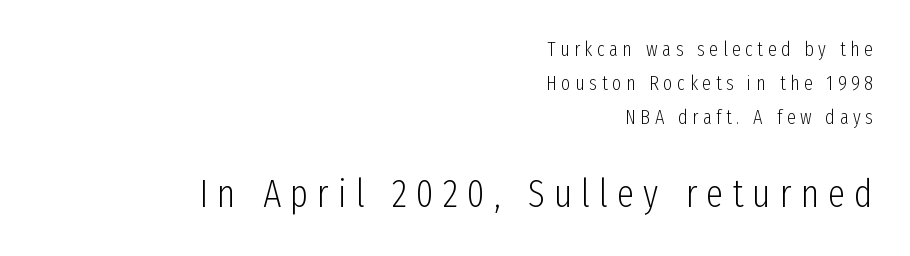
The baseline area is clear. The passage shown is not bold in any degree. The following chunk of copy outweighs the initial chunk in type size. Observe the wide spacing: letters keep a clear distance from each other. A typesetter would call this proportional, since set widths differ per character. This rendering employs a face without finishing strokes, i.e., a sans-serif.
